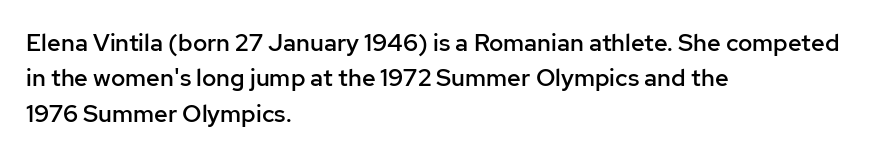
Q: Is the text bold? A: Semi-bold.
Q: Is the text italic (slanted)? A: No, it is upright.
Q: Is the text underlined? A: No.
Q: How is the paragraph aligned? A: Left-aligned.
Q: Is the spacing between letters normal or unusually wide? A: Normal.
Q: Is the spacing between lines tight, normal or loose? A: Normal.
